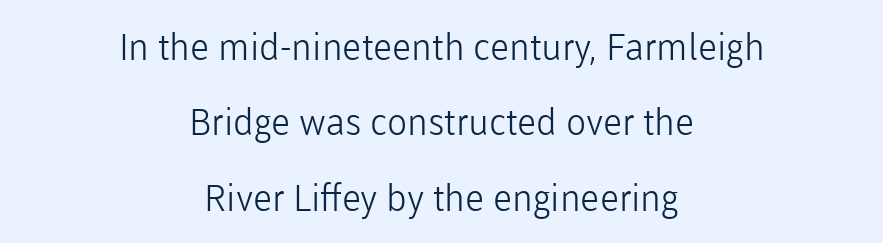
Q: Is the text bold? A: No.
Q: Is the text italic (slanted)? A: No, it is upright.
Q: Is the typeface a serif or a sans-serif typeface? A: Sans-serif.
Q: Is the text underlined? A: No.
Q: How is the paragraph aligned? A: Centered.
Q: Is the spacing between letters normal or unusually wide? A: Normal.
Q: Is the spacing between lines tight, normal or loose? A: Loose.
Q: Width (condensed, normal, or wide)? A: Normal.
Q: Stroke contrast? A: Low.
Q: x-height? A: Medium.
Q: Monospaced? A: No.
